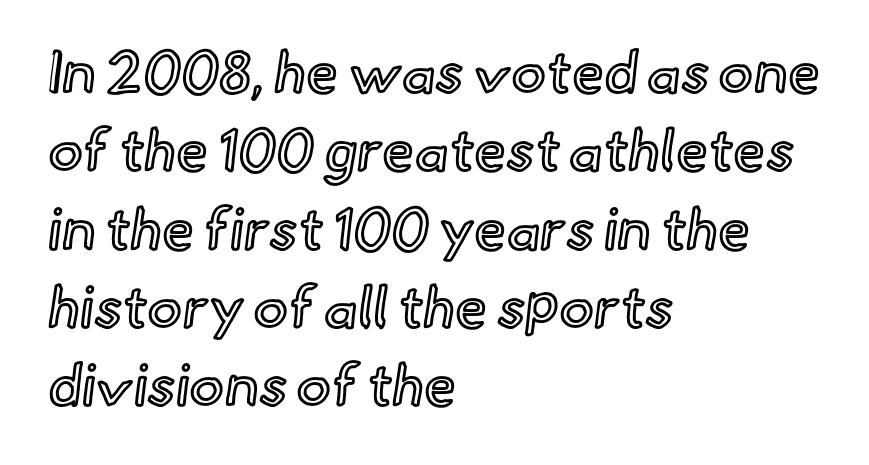
The image shows 58 px text type; set left-aligned, normal line spacing (1.35x), normal letter spacing, not underlined; a small x-height.
